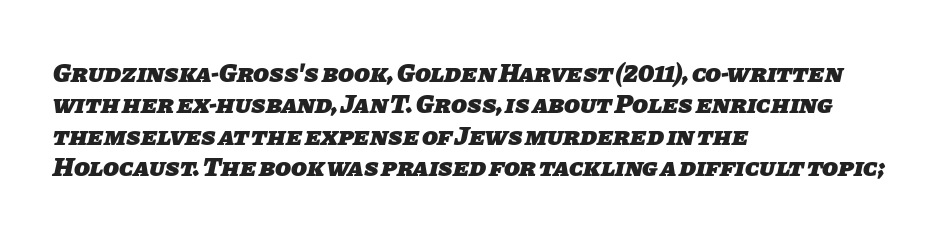
Q: Is the text bold? A: Yes.
Q: Is the text underlined? A: No.
Q: How is the paragraph aligned? A: Left-aligned.
Q: Is the spacing between letters normal or unusually wide? A: Normal.
